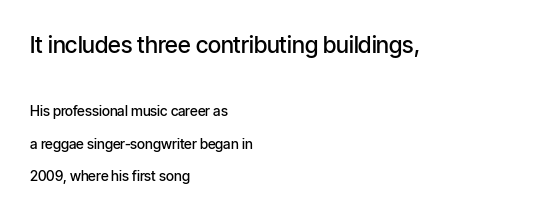
Q: Is the text bold? A: Semi-bold.
Q: Is the text italic (slanted)? A: No, it is upright.
Q: Is the text underlined? A: No.
Q: How is the paragraph aligned? A: Left-aligned.
Q: Is the spacing between letters normal or unusually wide? A: Normal.
Q: Is the spacing between lines tight, normal or loose? A: Loose.
Q: Which block of text is set in a larger size, the first (top) or the second (bottom)? A: The first (top) one.
